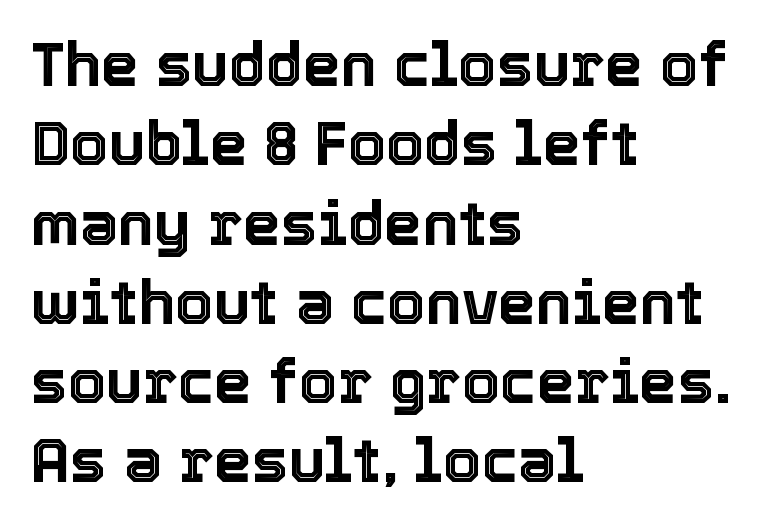
Q: Is the text italic (slanted)? A: No, it is upright.
Q: Is the text underlined? A: No.
Q: How is the paragraph aligned? A: Left-aligned.
Q: Is the spacing between letters normal or unusually wide? A: Normal.
Q: Is the spacing between lines tight, normal or loose? A: Normal.
Q: Width (condensed, normal, or wide)? A: Normal.
Q: x-height? A: Medium.
Q: Monospaced? A: No.
